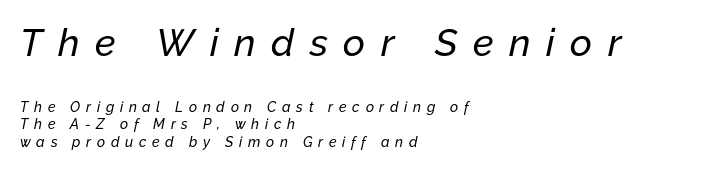
Q: Is the text italic (slanted)? A: Yes, it leans right by about 12 degrees.
Q: Is the text underlined? A: No.
Q: How is the paragraph aligned? A: Left-aligned.
Q: Is the spacing between letters normal or unusually wide? A: Unusually wide.
Q: Is the spacing between lines tight, normal or loose? A: Normal.
Q: Which block of text is set in a larger size, the first (top) or the second (bottom)? A: The first (top) one.
Q: Width (condensed, normal, or wide)? A: Normal.
Q: Stroke contrast? A: Low.
Q: x-height? A: Medium.
Q: Monospaced? A: No.
